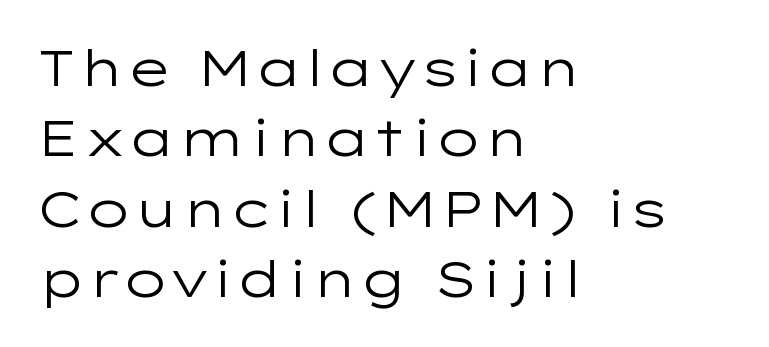
The image shows 50 px regular-weight, wide sans-serif type, upright; set left-aligned, normal line spacing (1.41x), normal letter spacing, not underlined; low stroke contrast and a medium x-height.
